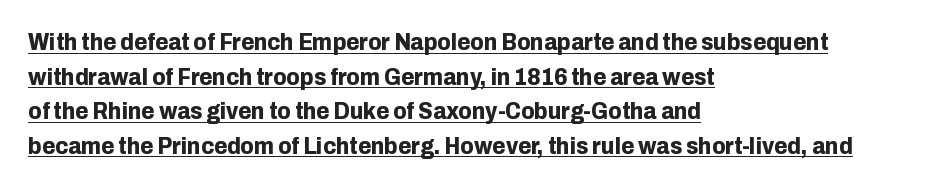
The image shows 24 px bold type, upright; set left-aligned, normal line spacing (1.44x), normal letter spacing, underlined.
